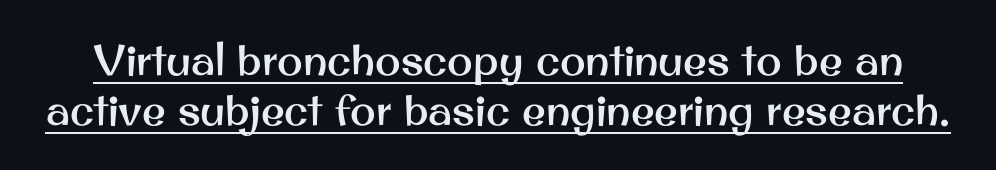
{"serif": "no", "italic": "no", "width": "normal", "stroke_contrast": "medium", "x_height": "small", "monospaced": "no", "underline": "yes", "line_spacing_ratio": 1.17, "letter_spacing": "normal", "letter_spacing_em": 0.0, "glyph_px": 43}
